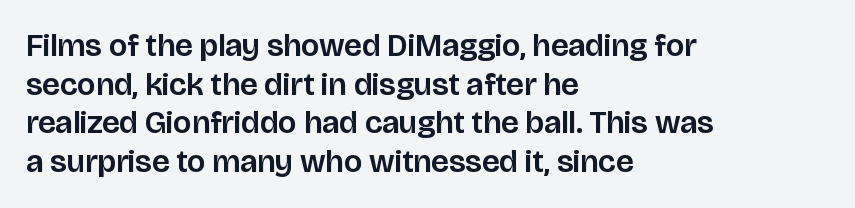
{"serif": "no", "italic": "no", "width": "normal", "stroke_contrast": "low", "x_height": "large", "monospaced": "no", "underline": "no", "align": "left", "line_spacing_ratio": 1.21, "letter_spacing": "normal", "letter_spacing_em": 0.0, "glyph_px": 32}
